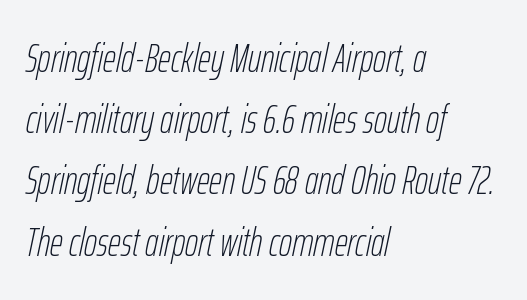
{"italic": "yes", "lean": "right", "slant_degrees": 12, "bold": "no", "weight": "thin", "width": "condensed", "stroke_contrast": "low", "x_height": "medium", "monospaced": "no", "underline": "no", "align": "left", "line_spacing": "normal", "line_spacing_ratio": 1.53, "letter_spacing": "normal", "letter_spacing_em": 0.0, "glyph_px": 40}
